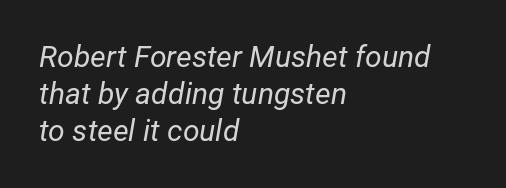
{"italic": "yes", "lean": "right", "slant_degrees": 12, "bold": "no", "weight": "regular", "width": "normal", "stroke_contrast": "low", "x_height": "medium", "monospaced": "no", "underline": "no", "align": "left", "line_spacing_ratio": 1.23, "letter_spacing": "normal", "letter_spacing_em": 0.0, "glyph_px": 30}
